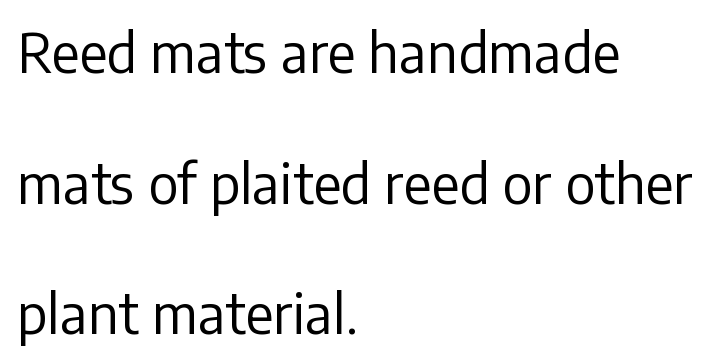
Q: Is the text bold? A: No.
Q: Is the text italic (slanted)? A: No, it is upright.
Q: Is the typeface a serif or a sans-serif typeface? A: Sans-serif.
Q: Is the text underlined? A: No.
Q: How is the paragraph aligned? A: Left-aligned.
Q: Is the spacing between letters normal or unusually wide? A: Normal.
Q: Is the spacing between lines tight, normal or loose? A: Loose.
Q: Width (condensed, normal, or wide)? A: Normal.
Q: Stroke contrast? A: Low.
Q: x-height? A: Medium.
Q: Monospaced? A: No.
